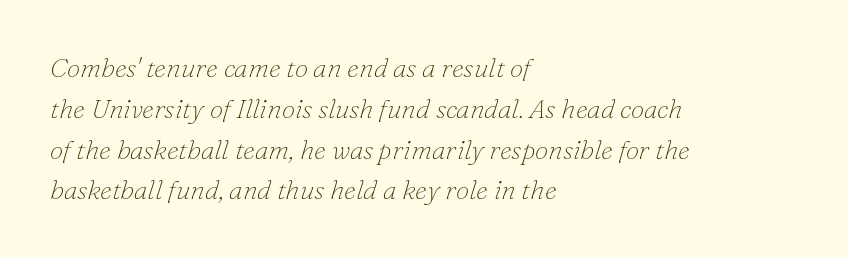
{"italic": "yes", "lean": "right", "slant_degrees": 16, "bold": "no", "underline": "no", "align": "left", "line_spacing": "normal", "line_spacing_ratio": 1.51, "letter_spacing": "normal", "letter_spacing_em": 0.0, "glyph_px": 27}
